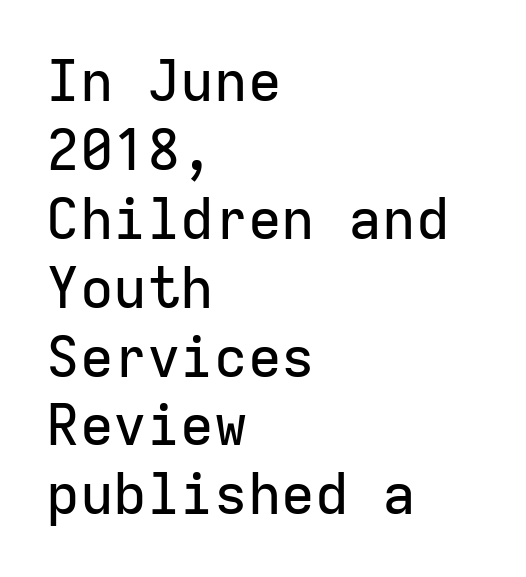
Q: Is the text italic (slanted)? A: No, it is upright.
Q: Is the typeface a serif or a sans-serif typeface? A: Sans-serif.
Q: Is the text underlined? A: No.
Q: How is the paragraph aligned? A: Left-aligned.
Q: Is the spacing between letters normal or unusually wide? A: Normal.
Q: Width (condensed, normal, or wide)? A: Normal.
Q: Stroke contrast? A: Low.
Q: x-height? A: Medium.
Q: Monospaced? A: Yes.
